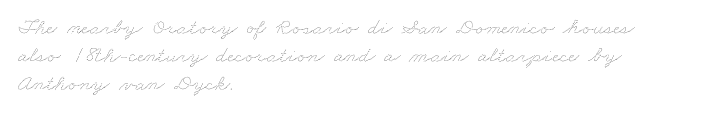
{"bold": "no", "underline": "no", "align": "left", "line_spacing_ratio": 1.22, "letter_spacing": "normal", "letter_spacing_em": 0.0, "glyph_px": 23}
